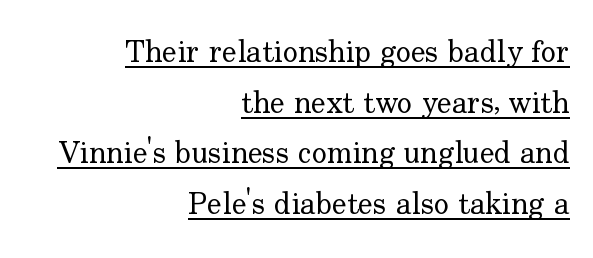
The image shows 31 px regular-weight serif type, upright; set right-aligned, normal line spacing (1.63x), normal letter spacing, underlined; low stroke contrast and a small x-height.
